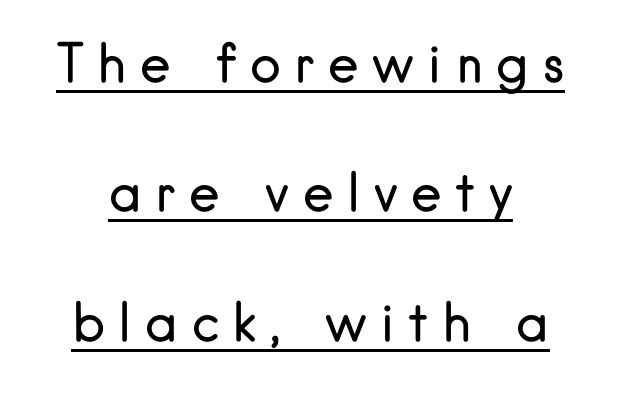
Varying glyph widths throughout — classic text-font behaviour. Leftover space on each line is divided equally before and after the words. The designer dialed line spacing up above the default. Each letter's strokes conclude bluntly, with no projecting serifs. The rendered words wear a rule along their underside. The letterforms sit at book weight or below.
